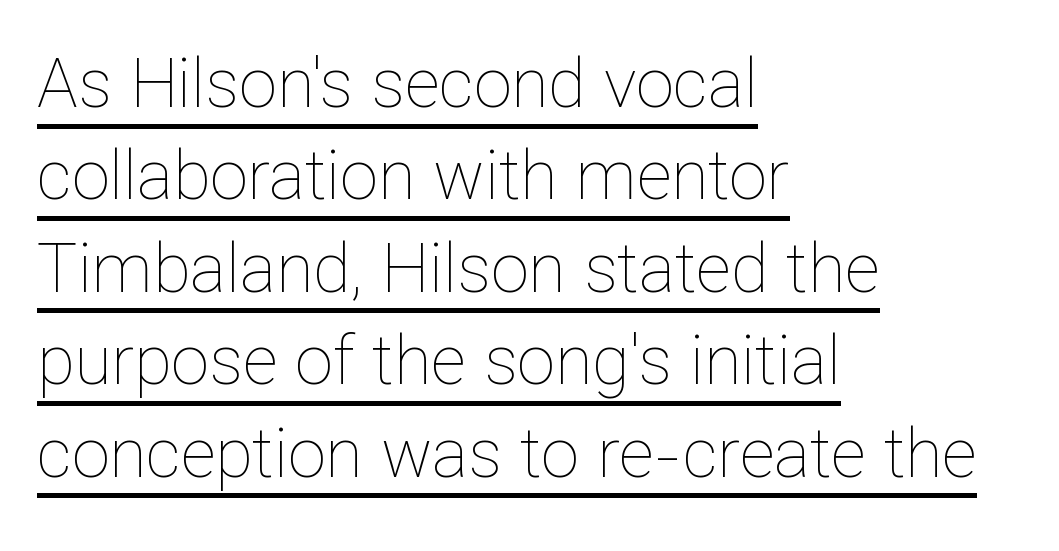
Weight: not bold — regular or lighter. Do the letters lean? They stand straight. Left-aligned paragraph, ragged on the right. Quick note: interline space is typical.
